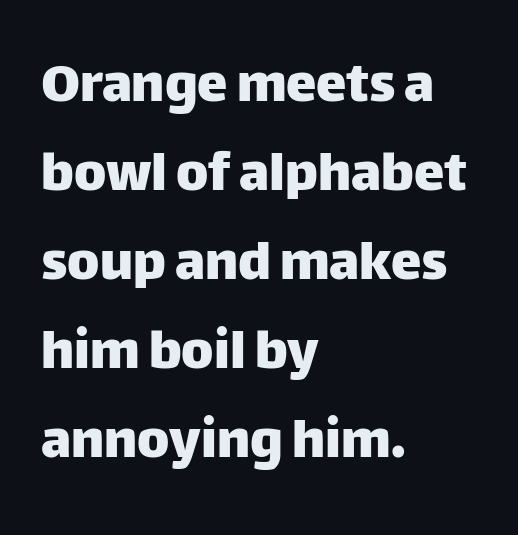
The image shows 61 px sans-serif type, upright; set left-aligned, normal line spacing (1.46x), normal letter spacing, not underlined; low stroke contrast and a large x-height.
